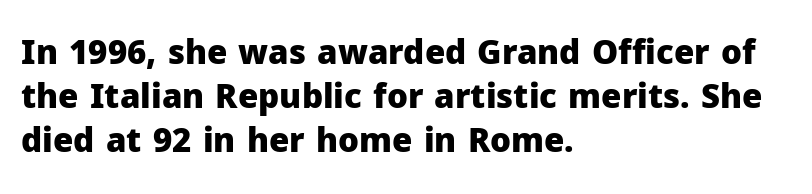
Q: Is the text bold? A: Yes.
Q: Is the text italic (slanted)? A: No, it is upright.
Q: Is the typeface a serif or a sans-serif typeface? A: Sans-serif.
Q: Is the text underlined? A: No.
Q: How is the paragraph aligned? A: Left-aligned.
Q: Is the spacing between letters normal or unusually wide? A: Normal.
Q: Is the spacing between lines tight, normal or loose? A: Normal.
Q: Width (condensed, normal, or wide)? A: Normal.
Q: Stroke contrast? A: Low.
Q: x-height? A: Medium.
Q: Monospaced? A: No.
